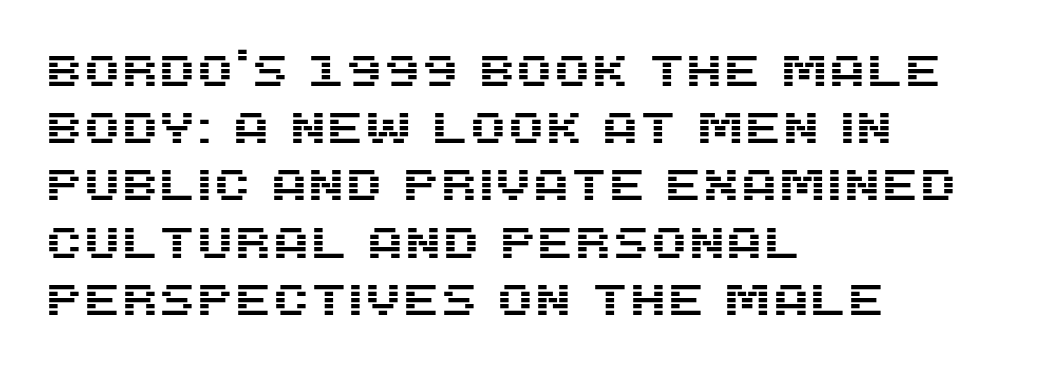
The image shows 43 px sans-serif type, upright; set left-aligned, normal line spacing (1.33x), normal letter spacing, not underlined; medium stroke contrast and a large x-height.
